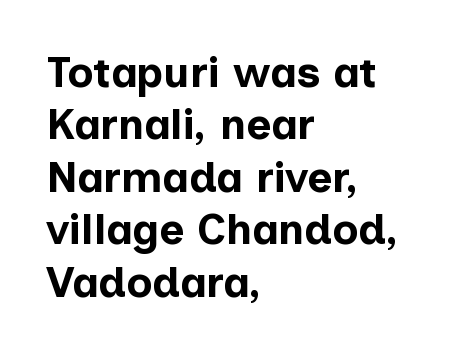
When letters stand straight like this, we call the style roman or upright. This rendering features lettering with no underline. As a designer I'd log this as weight 700, bold. These lines are rendered in a variable-pitch font.
